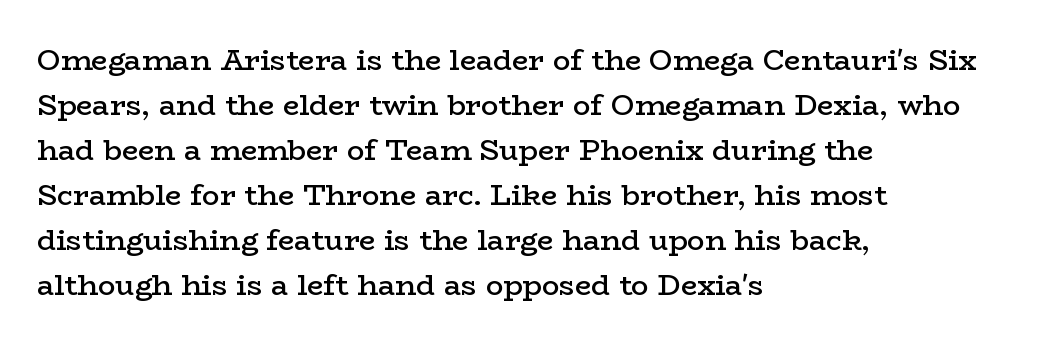
{"serif": "yes", "italic": "no", "bold": "semi", "weight": "semibold", "width": "wide", "stroke_contrast": "low", "x_height": "medium", "monospaced": "no", "underline": "no", "align": "left", "line_spacing": "normal", "line_spacing_ratio": 1.55, "letter_spacing": "normal", "letter_spacing_em": 0.0, "glyph_px": 29}
